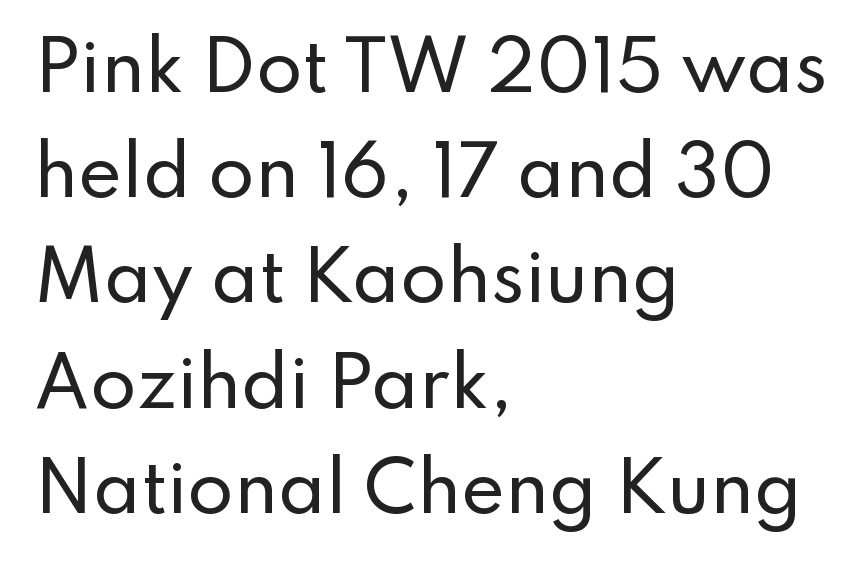
Typeset ragged right — the left edge is the straight one. The letters sit at their default tracking, neither squeezed nor spread. Quick note: underline off. Does the type have serifs? No, each stem ends abruptly.
